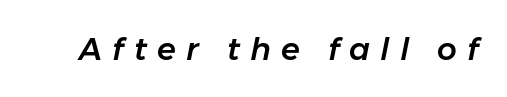
{"italic": "yes", "lean": "right", "slant_degrees": 11, "width": "normal", "stroke_contrast": "low", "x_height": "medium", "monospaced": "no", "underline": "no", "letter_spacing": "wide", "letter_spacing_em": 0.33, "glyph_px": 31}
